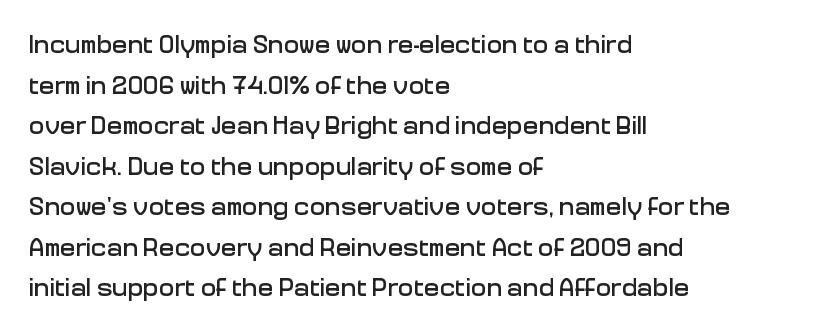
This rendering features lettering with no underline. How are the letters spaced? Ordinarily, with no added tracking. The setting favours the left margin, as ordinary paragraphs usually do. Does the lettering tilt? It doesn't — this is upright. Summary of vertical rhythm: regular, with standard interline spacing.
